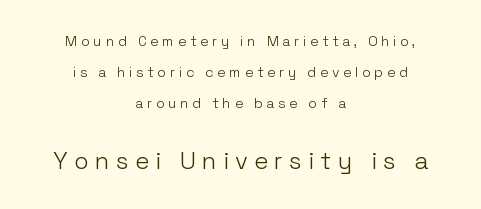
Q: Is the text bold? A: No.
Q: Is the text italic (slanted)? A: No, it is upright.
Q: Is the text underlined? A: No.
Q: How is the paragraph aligned? A: Centered.
Q: Is the spacing between letters normal or unusually wide? A: Unusually wide.
Q: Is the spacing between lines tight, normal or loose? A: Loose.
Q: Which block of text is set in a larger size, the first (top) or the second (bottom)? A: The second (bottom) one.
